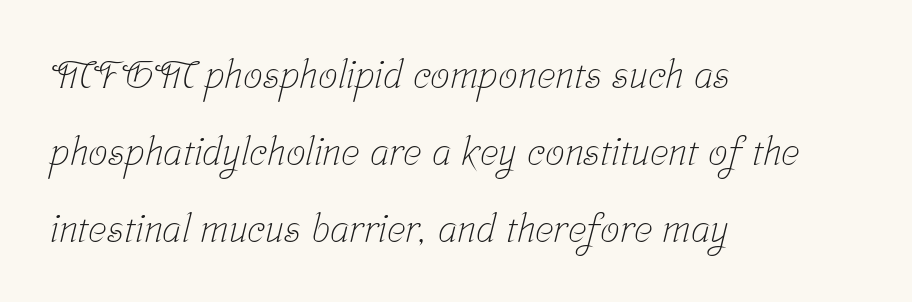
The image shows 39 px light, condensed serif type; set left-aligned, loose line spacing (1.97x), normal letter spacing, not underlined; low stroke contrast and a medium x-height.
